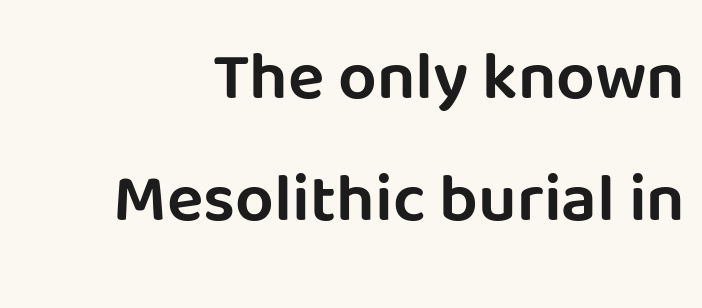
Q: Is the text italic (slanted)? A: No, it is upright.
Q: Is the typeface a serif or a sans-serif typeface? A: Sans-serif.
Q: Is the text underlined? A: No.
Q: Is the spacing between letters normal or unusually wide? A: Normal.
Q: Width (condensed, normal, or wide)? A: Normal.
Q: Stroke contrast? A: Low.
Q: x-height? A: Large.
Q: Monospaced? A: No.
